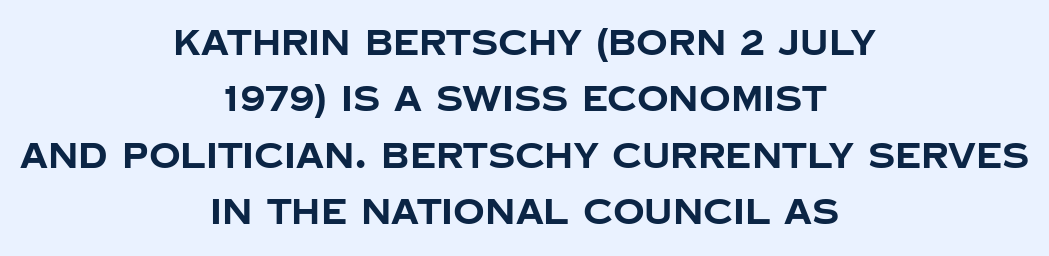
{"serif": "no", "italic": "no", "bold": "yes", "weight": "bold", "width": "normal", "stroke_contrast": "low", "x_height": "large", "monospaced": "no", "underline": "no", "align": "center", "line_spacing": "normal", "line_spacing_ratio": 1.61, "letter_spacing": "normal", "letter_spacing_em": 0.0, "glyph_px": 35}
